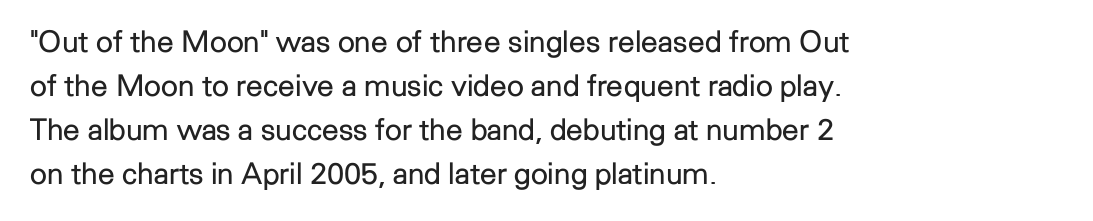
The cut favours lightness, reaching ordinary text weight at its darkest. These lines are rendered in a variable-pitch font. Short note: letters normally spaced. The area under the type is left untouched. The font family rendered here belongs to the sans-serif group.
